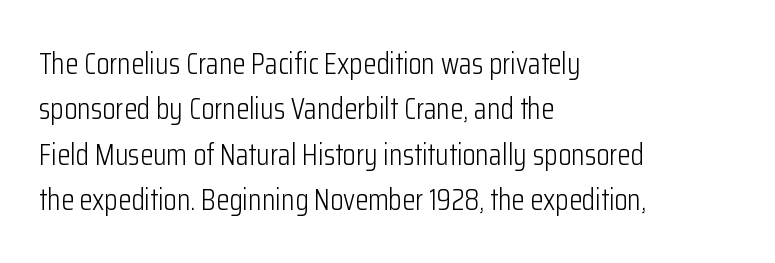
Does the copy run flush right? No — it runs flush left. A typesetter would call this proportional, since set widths differ per character. This rendering employs a face without finishing strokes, i.e., a sans-serif. The specimen omits any rule beneath the text block's lines.
